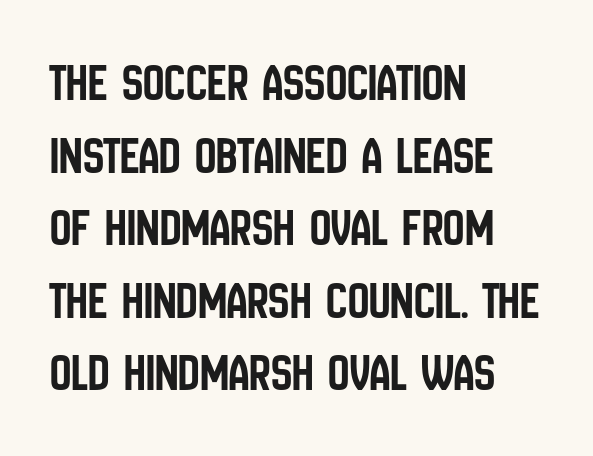
The rendering uses natural spacing where letterforms have individual widths. This is roman type, the default non-slanted kind. The typesetter chose a ragged-right arrangement here. This is sans-serif lettering, the kind often seen on screens and signage. The letterforms sit shoulder to shoulder at normal distance.
